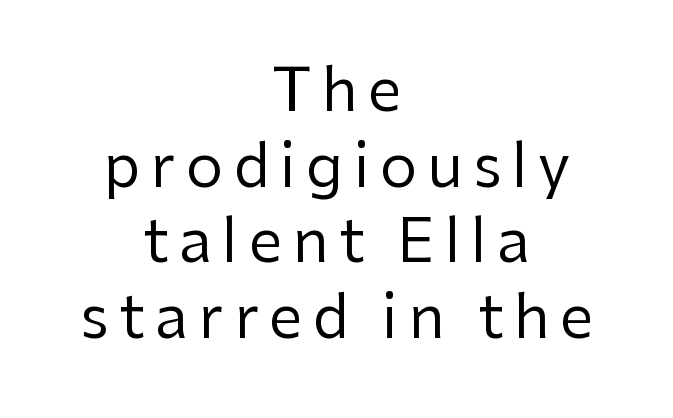
The image shows 59 px regular-weight sans-serif type, upright; set centered, normal line spacing (1.28x), not underlined; low stroke contrast and a medium x-height.
